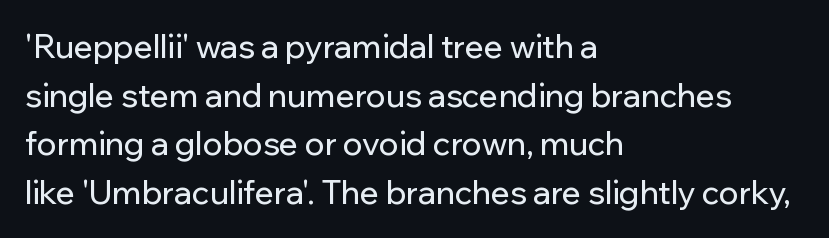
The image shows 32 px sans-serif type, upright; set left-aligned, normal line spacing (1.52x), normal letter spacing, not underlined; low stroke contrast and a medium x-height.
